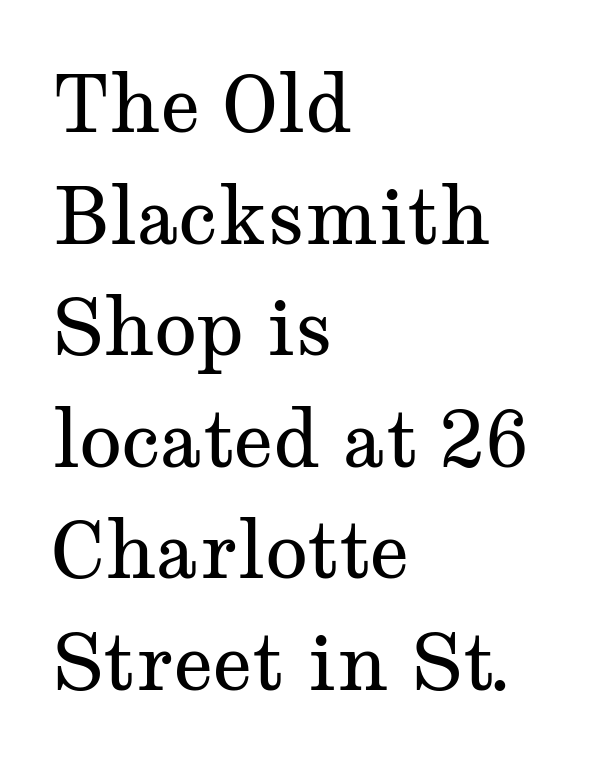
Reading down the column, the eye jumps a familiar distance to each next line. Letterform terminals end in serifs throughout the passage. You could not count columns in this text — the font is proportionally spaced. The letters stand upright; this is a roman face. How are the letters spaced? Ordinarily, with no added tracking.
